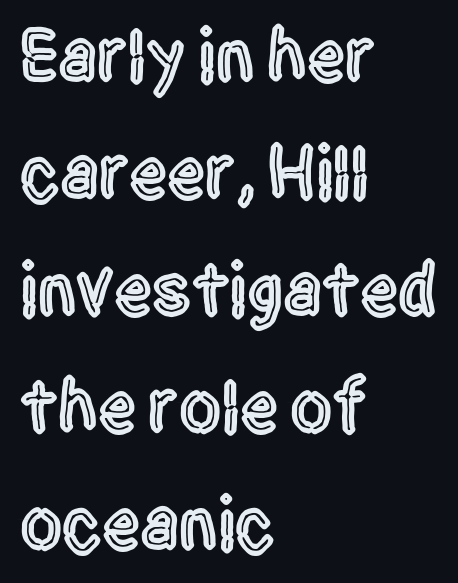
Q: Is the text italic (slanted)? A: No, it is upright.
Q: Is the typeface a serif or a sans-serif typeface? A: Sans-serif.
Q: Is the text underlined? A: No.
Q: How is the paragraph aligned? A: Left-aligned.
Q: Is the spacing between letters normal or unusually wide? A: Normal.
Q: Is the spacing between lines tight, normal or loose? A: Normal.
Q: Width (condensed, normal, or wide)? A: Condensed.
Q: x-height? A: Large.
Q: Monospaced? A: No.
